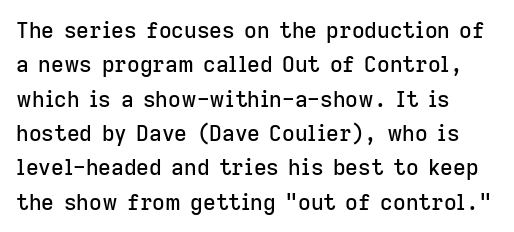
{"italic": "no", "underline": "no", "line_spacing": "normal", "line_spacing_ratio": 1.56, "letter_spacing": "normal", "letter_spacing_em": 0.0, "glyph_px": 22}
